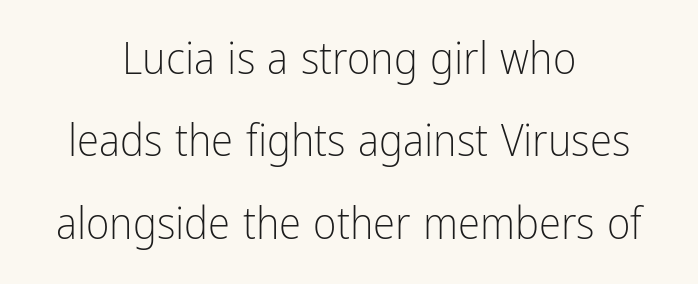
The image shows 45 px light, condensed sans-serif type, upright; set centered, line spacing 1.83x, normal letter spacing, not underlined; low stroke contrast and a medium x-height.
